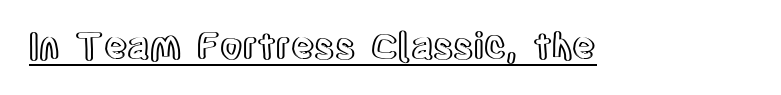
The image shows 36 px condensed type, upright; set normal letter spacing, underlined; a large x-height.
